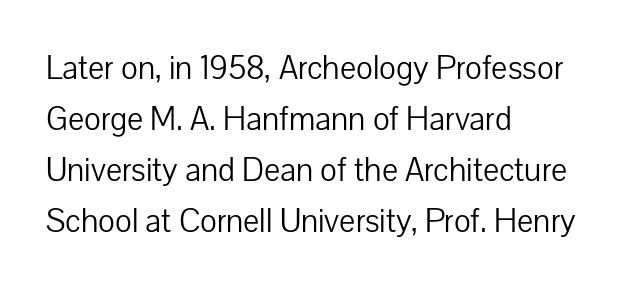
Nobody drew a line under any word here. Is this a fixed-width face? No — the glyphs have proportional, varying widths. Baseline-to-baseline distance is the conventional proportion of letter height. Compared with typical body copy, the letter spacing here is the same. The lettering stays uniformly vertical, giving the passage a roman look.
